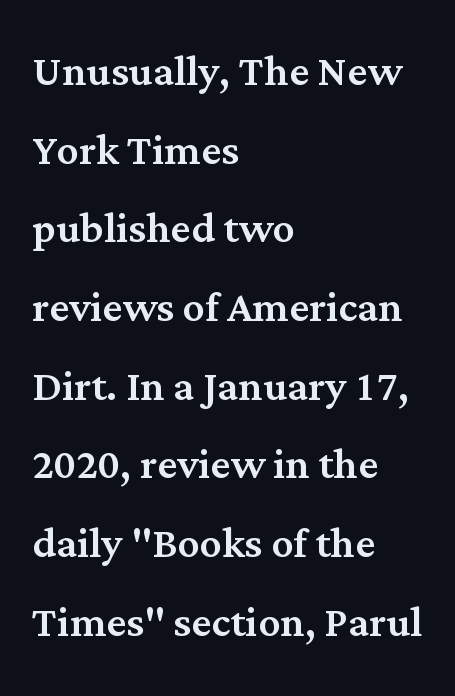
Q: Is the text italic (slanted)? A: No, it is upright.
Q: Is the typeface a serif or a sans-serif typeface? A: Serif.
Q: Is the text underlined? A: No.
Q: How is the paragraph aligned? A: Left-aligned.
Q: Is the spacing between letters normal or unusually wide? A: Normal.
Q: Is the spacing between lines tight, normal or loose? A: Normal.
Q: Width (condensed, normal, or wide)? A: Normal.
Q: Stroke contrast? A: Medium.
Q: x-height? A: Medium.
Q: Monospaced? A: No.
